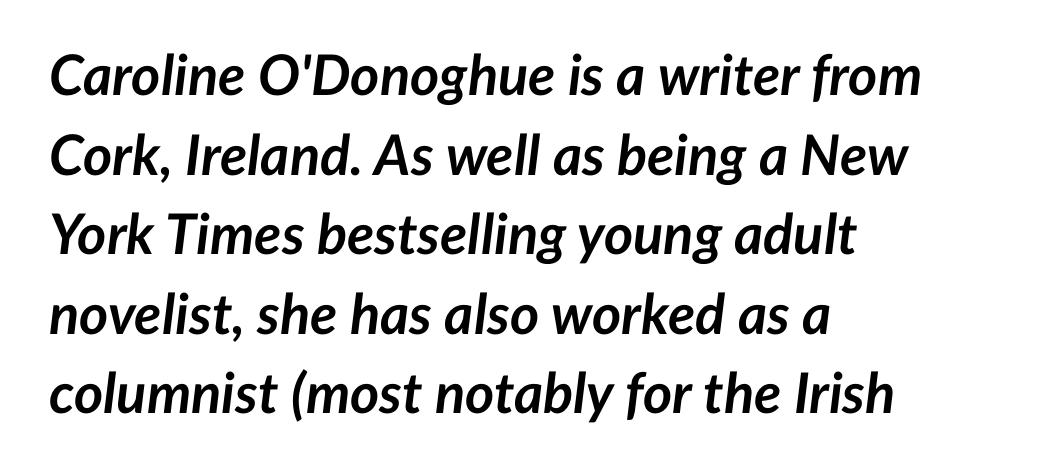
The image shows 56 px semibold type, italic (leaning right); set left-aligned, normal line spacing (1.42x), normal letter spacing, not underlined; low stroke contrast and a medium x-height.
